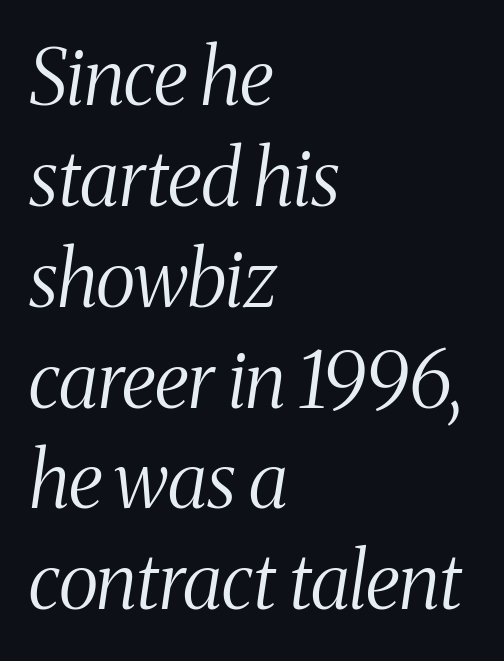
{"serif": "yes", "italic": "yes", "lean": "right", "slant_degrees": 8, "bold": "no", "weight": "light", "width": "condensed", "stroke_contrast": "medium", "x_height": "medium", "monospaced": "no", "underline": "no", "align": "left", "line_spacing": "normal", "line_spacing_ratio": 1.31, "letter_spacing": "normal", "letter_spacing_em": 0.0, "glyph_px": 77}
